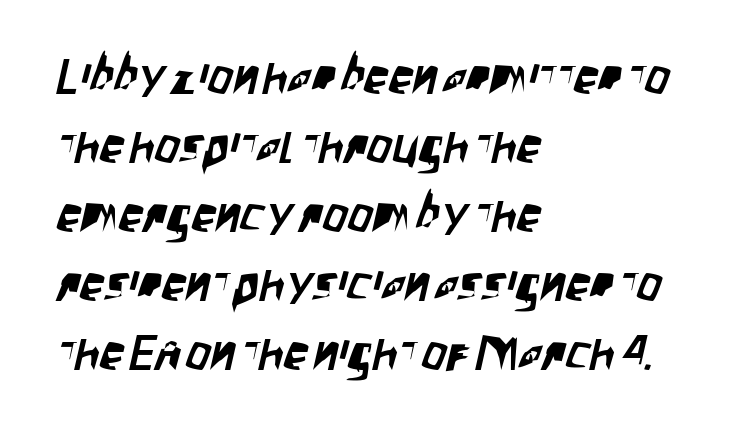
{"serif": "no", "width": "condensed", "stroke_contrast": "low", "x_height": "large", "monospaced": "no", "underline": "no", "align": "left", "line_spacing": "normal", "line_spacing_ratio": 1.41, "letter_spacing": "normal", "letter_spacing_em": 0.0, "glyph_px": 49}
